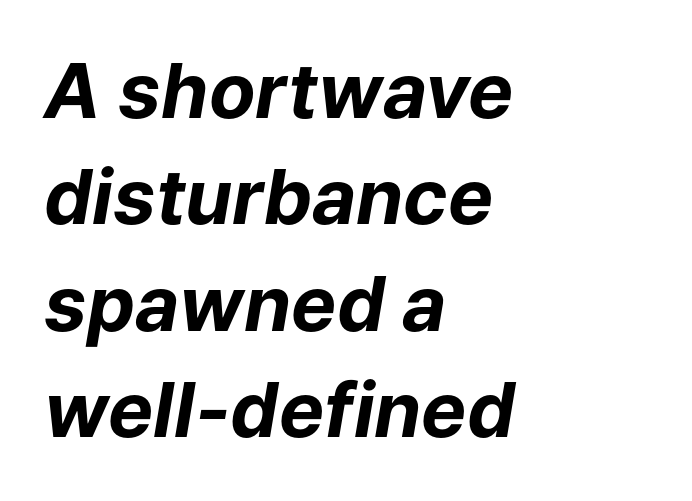
The image shows 76 px bold type, italic (leaning right); set left-aligned, normal line spacing (1.4x), normal letter spacing, not underlined; low stroke contrast and a medium x-height.
